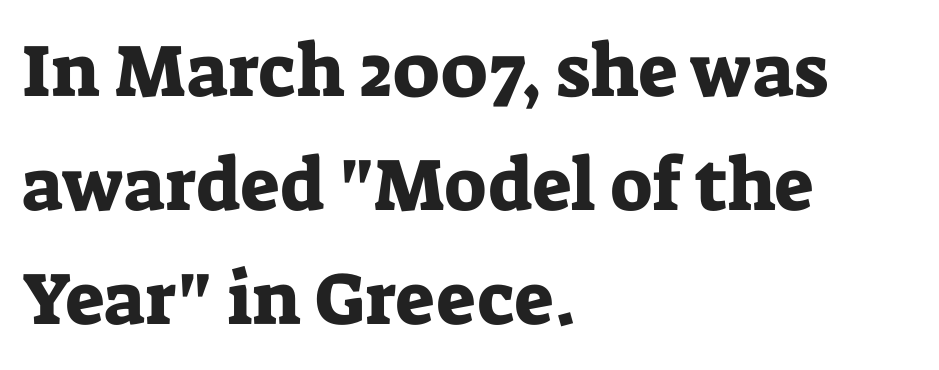
Q: Is the text italic (slanted)? A: No, it is upright.
Q: Is the typeface a serif or a sans-serif typeface? A: Serif.
Q: Is the text underlined? A: No.
Q: How is the paragraph aligned? A: Left-aligned.
Q: Is the spacing between letters normal or unusually wide? A: Normal.
Q: Is the spacing between lines tight, normal or loose? A: Normal.
Q: Width (condensed, normal, or wide)? A: Normal.
Q: Stroke contrast? A: Low.
Q: x-height? A: Medium.
Q: Monospaced? A: No.
